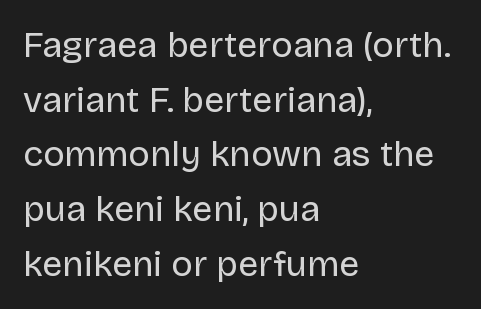
Q: Is the text bold? A: No.
Q: Is the text italic (slanted)? A: No, it is upright.
Q: Is the typeface a serif or a sans-serif typeface? A: Sans-serif.
Q: Is the text underlined? A: No.
Q: How is the paragraph aligned? A: Left-aligned.
Q: Is the spacing between letters normal or unusually wide? A: Normal.
Q: Is the spacing between lines tight, normal or loose? A: Normal.
Q: Width (condensed, normal, or wide)? A: Normal.
Q: Stroke contrast? A: Low.
Q: x-height? A: Large.
Q: Monospaced? A: No.
